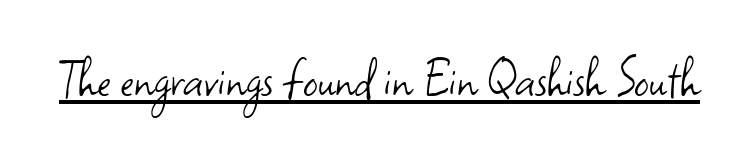
{"serif": "no", "bold": "no", "weight": "light", "width": "normal", "stroke_contrast": "low", "x_height": "small", "monospaced": "no", "underline": "yes", "letter_spacing": "normal", "letter_spacing_em": 0.0, "glyph_px": 58}
